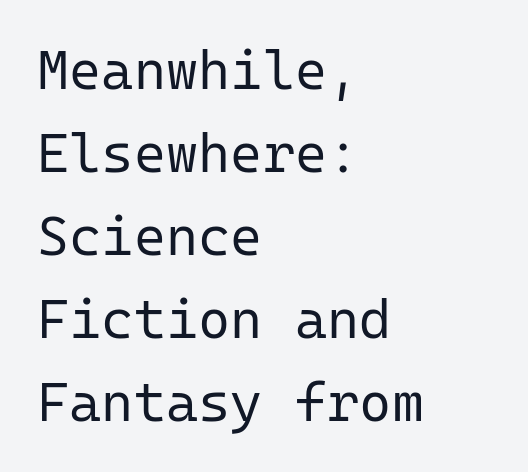
The image shows 55 px regular-weight sans-serif type, upright, monospaced; set left-aligned, normal line spacing (1.51x), normal letter spacing, not underlined; low stroke contrast and a medium x-height.
